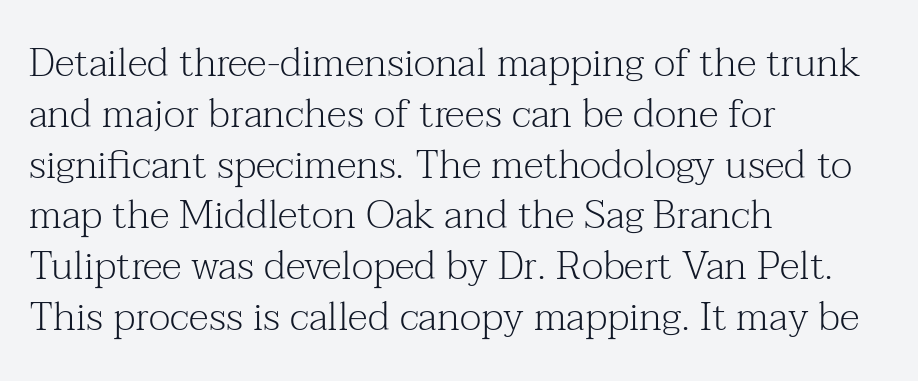
{"serif": "yes", "italic": "no", "bold": "no", "weight": "light", "width": "normal", "stroke_contrast": "medium", "x_height": "medium", "monospaced": "no", "underline": "no", "align": "left", "line_spacing": "normal", "line_spacing_ratio": 1.27, "letter_spacing": "normal", "letter_spacing_em": 0.0, "glyph_px": 40}
